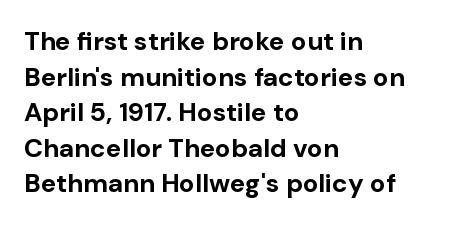
Descenders are the only things crossing below the line. Weight: bold. The tracking reads as untouched default to a designer's eye. A typesetter would mark this as roman, not italic.
